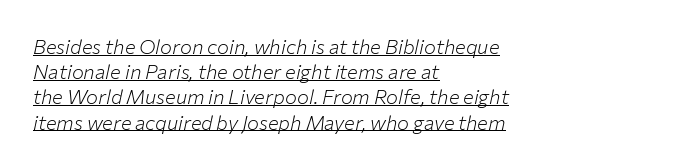
{"italic": "yes", "lean": "right", "slant_degrees": 12, "bold": "no", "underline": "yes", "align": "left", "line_spacing": "normal", "line_spacing_ratio": 1.26, "letter_spacing": "normal", "letter_spacing_em": 0.0, "glyph_px": 20}
